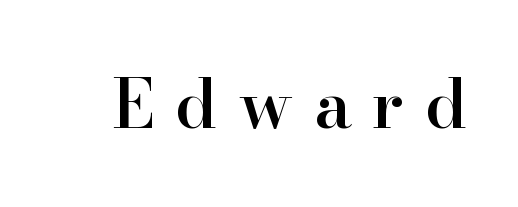
{"serif": "yes", "italic": "no", "bold": "semi", "weight": "semibold", "width": "normal", "stroke_contrast": "high", "x_height": "small", "monospaced": "no", "underline": "no", "letter_spacing": "wide", "letter_spacing_em": 0.31, "glyph_px": 68}
